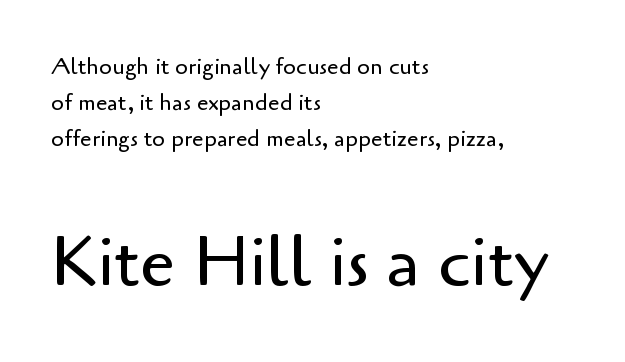
The image shows 70 px regular-weight sans-serif type, upright; set left-aligned, normal line spacing (1.57x), normal letter spacing, not underlined; the second (bottom) block is 3.04x larger; low stroke contrast and a small x-height.
